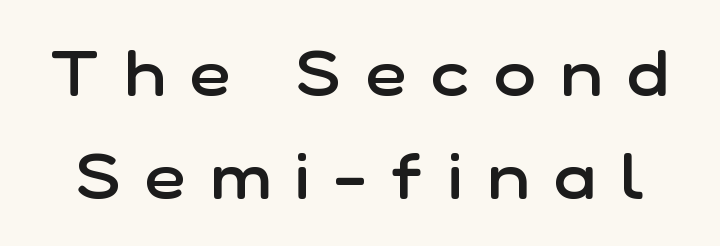
The image shows 63 px semibold sans-serif type, upright; set normal line spacing (1.63x), unusually wide letter spacing (+0.4 em), not underlined; low stroke contrast and a medium x-height.
